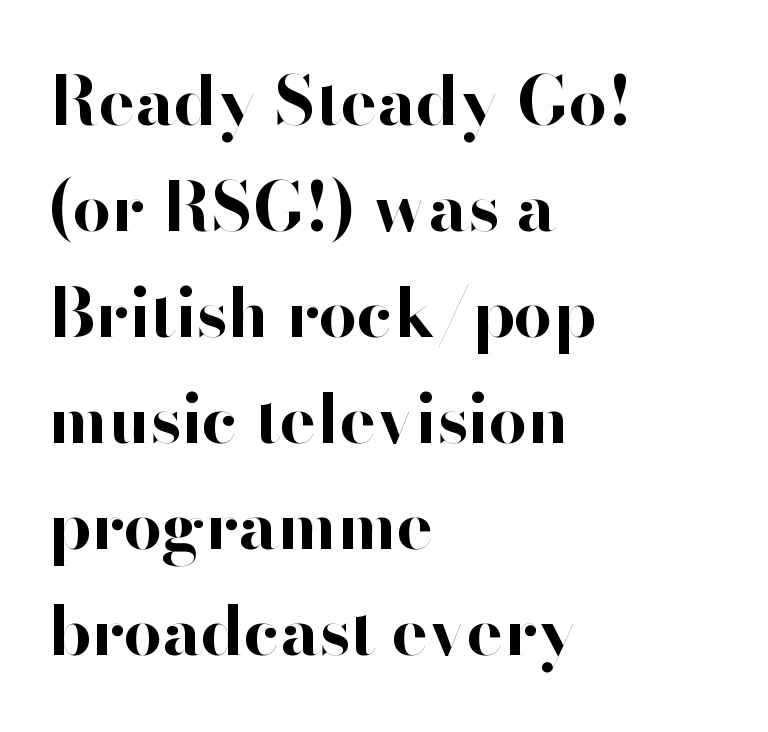
{"serif": "no", "italic": "no", "bold": "yes", "weight": "bold", "width": "normal", "stroke_contrast": "high", "x_height": "small", "monospaced": "no", "underline": "no", "align": "left", "line_spacing": "normal", "line_spacing_ratio": 1.56, "letter_spacing": "normal", "letter_spacing_em": 0.0, "glyph_px": 68}
